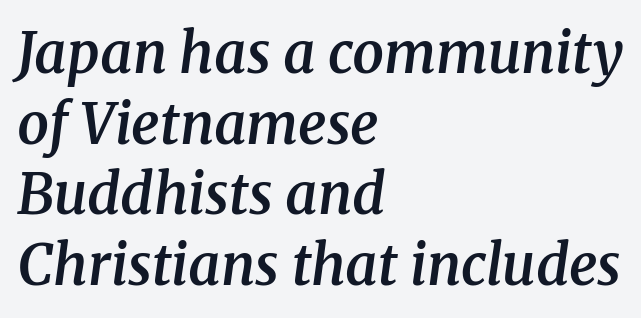
Heft: intermediate — a semibold. The specimen omits any rule beneath the text block's lines. In terms of posture, this sample is oblique. The rendering uses a moderate line-height, typical for paragraphs.
